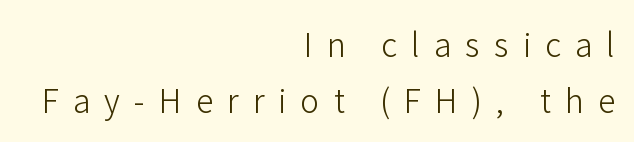
Q: Is the text bold? A: No.
Q: Is the text italic (slanted)? A: No, it is upright.
Q: Is the typeface a serif or a sans-serif typeface? A: Sans-serif.
Q: Is the text underlined? A: No.
Q: How is the paragraph aligned? A: Right-aligned.
Q: Is the spacing between letters normal or unusually wide? A: Unusually wide.
Q: Width (condensed, normal, or wide)? A: Normal.
Q: Stroke contrast? A: Low.
Q: x-height? A: Medium.
Q: Monospaced? A: No.
